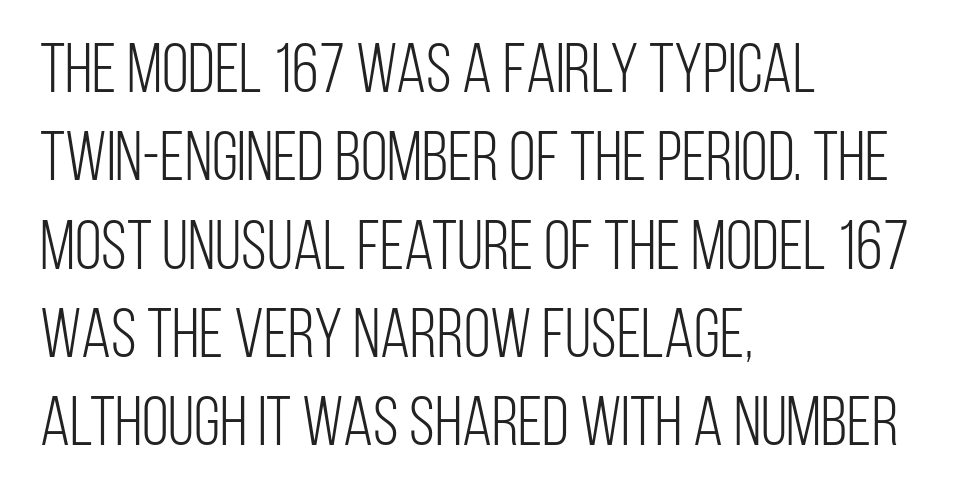
{"serif": "no", "italic": "no", "bold": "no", "weight": "light", "width": "condensed", "stroke_contrast": "low", "x_height": "large", "monospaced": "no", "underline": "no", "align": "left", "line_spacing": "normal", "line_spacing_ratio": 1.28, "letter_spacing": "normal", "letter_spacing_em": 0.0, "glyph_px": 69}
